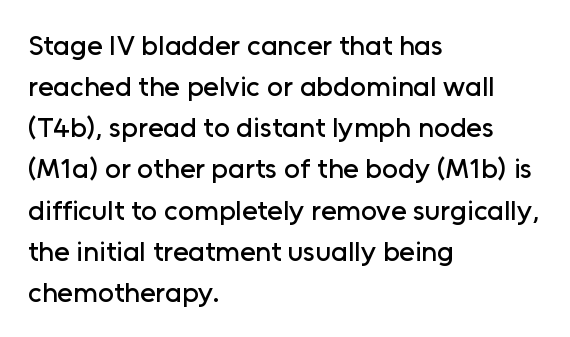
Q: Is the text italic (slanted)? A: No, it is upright.
Q: Is the typeface a serif or a sans-serif typeface? A: Sans-serif.
Q: Is the text underlined? A: No.
Q: How is the paragraph aligned? A: Left-aligned.
Q: Is the spacing between letters normal or unusually wide? A: Normal.
Q: Is the spacing between lines tight, normal or loose? A: Normal.
Q: Width (condensed, normal, or wide)? A: Normal.
Q: Stroke contrast? A: Low.
Q: x-height? A: Medium.
Q: Monospaced? A: No.
